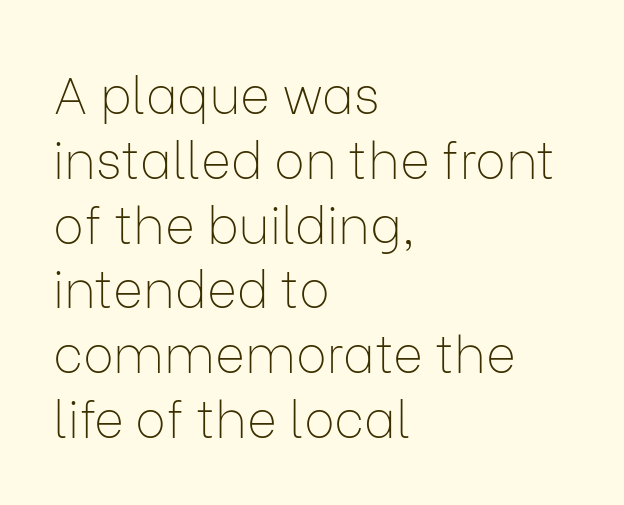
{"serif": "no", "italic": "no", "bold": "no", "weight": "thin", "width": "normal", "stroke_contrast": "low", "x_height": "medium", "monospaced": "no", "underline": "no", "align": "left", "line_spacing": "normal", "line_spacing_ratio": 1.27, "letter_spacing": "normal", "letter_spacing_em": 0.0, "glyph_px": 51}
